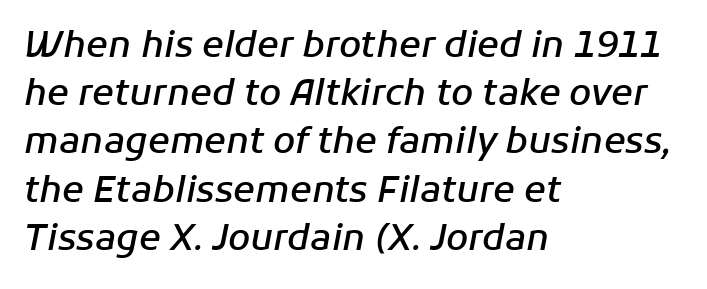
The lines sit at an ordinary, default distance from one another. In terms of weight, the rendering is demibold, just under bold. The lines in this sample share a left origin and differ only in where they stop. The area under the type is left untouched.
